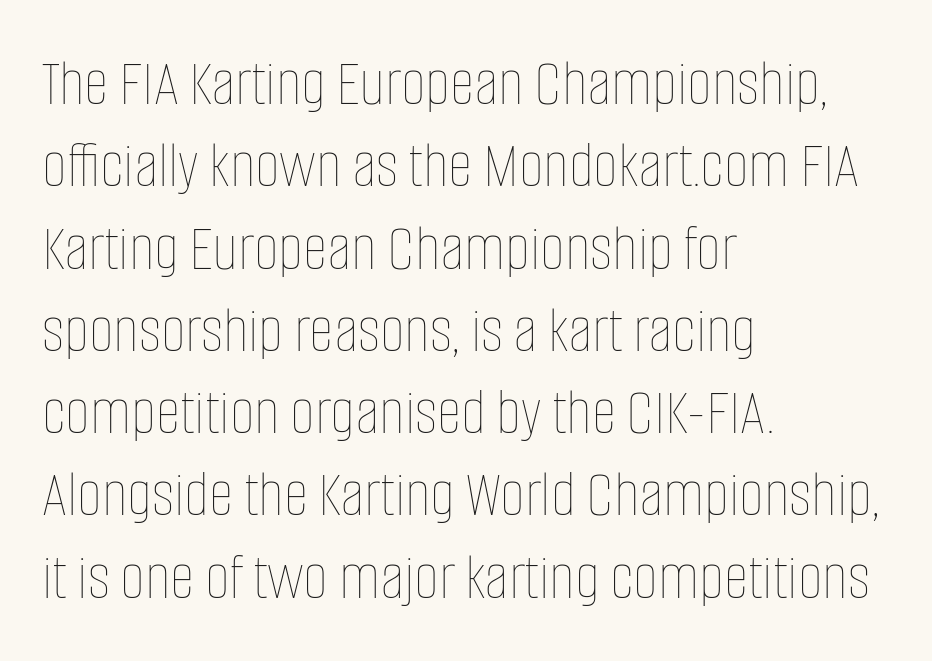
{"italic": "no", "bold": "no", "weight": "thin", "width": "condensed", "stroke_contrast": "low", "x_height": "large", "monospaced": "no", "underline": "no", "align": "left", "line_spacing_ratio": 1.21, "letter_spacing": "normal", "letter_spacing_em": 0.0, "glyph_px": 68}
